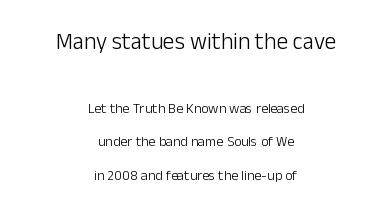
Honestly, the rows look like they've been pulled way apart. Italic? Not at all — the glyphs are vertical. Character size in the leading block exceeds that of the trailing block. Observe the ordinary spacing: letters are neighbours, not strangers. Is the type heavy? It reads as light-to-regular instead. The rag falls on both sides of this text block equally.
